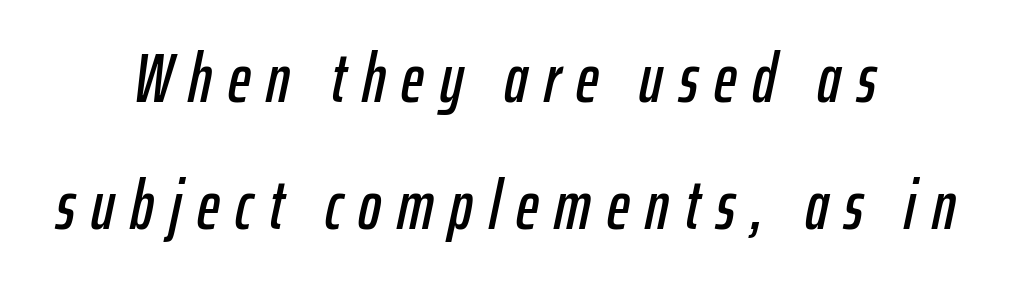
Look at the tracking — it's clearly loosened, letters drifting apart. Lines of text with bare space underneath. Slanted lettering throughout. A typesetter would call this proportional, since set widths differ per character.
